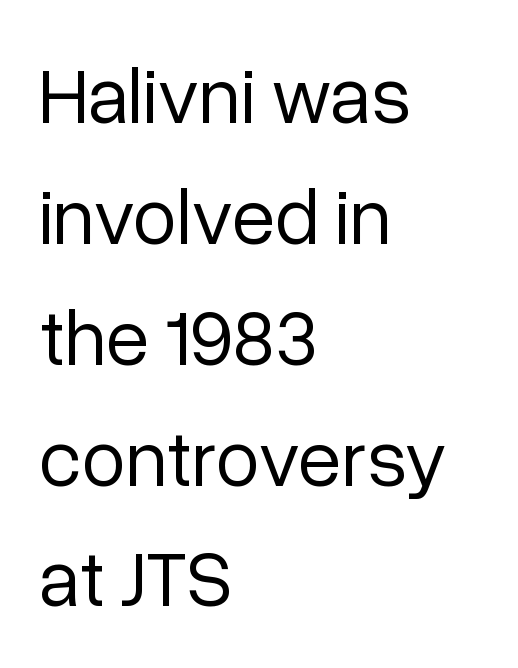
{"serif": "no", "italic": "no", "bold": "no", "weight": "regular", "width": "normal", "stroke_contrast": "low", "x_height": "medium", "monospaced": "no", "underline": "no", "align": "left", "line_spacing": "normal", "line_spacing_ratio": 1.53, "letter_spacing": "normal", "letter_spacing_em": 0.0, "glyph_px": 79}
